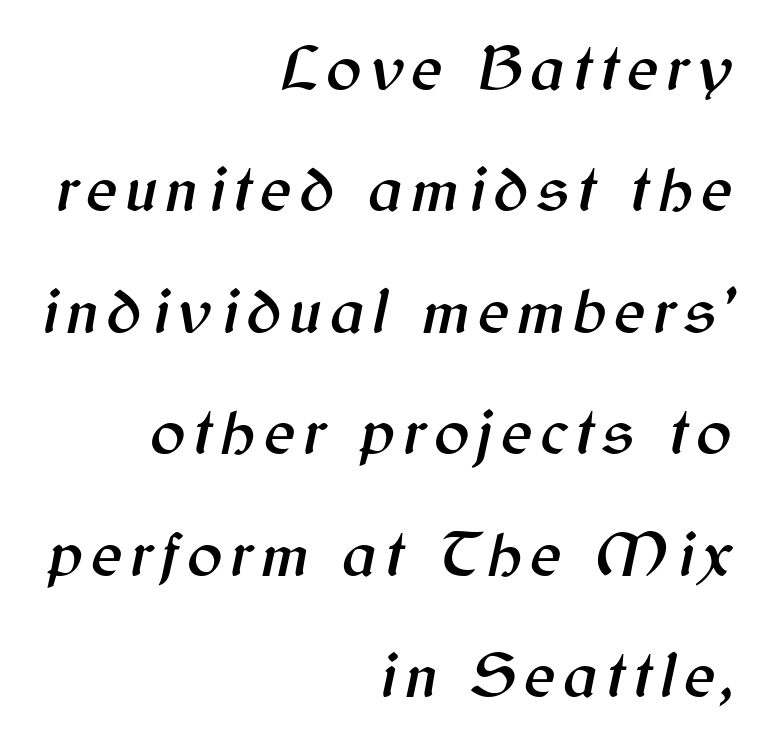
{"italic": "yes", "lean": "right", "slant_degrees": 12, "width": "normal", "stroke_contrast": "medium", "x_height": "medium", "monospaced": "no", "underline": "no", "align": "right", "line_spacing_ratio": 1.84, "glyph_px": 66}
